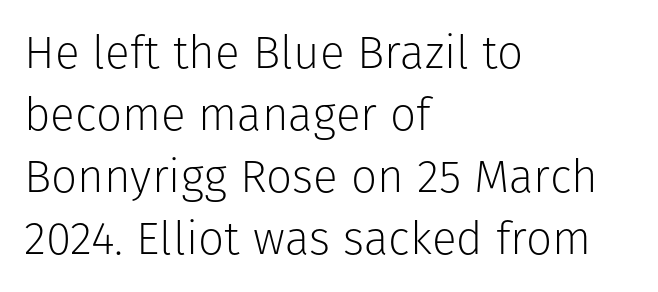
The image shows 46 px light sans-serif type, upright; set left-aligned, normal line spacing (1.35x), normal letter spacing, not underlined; low stroke contrast and a medium x-height.
